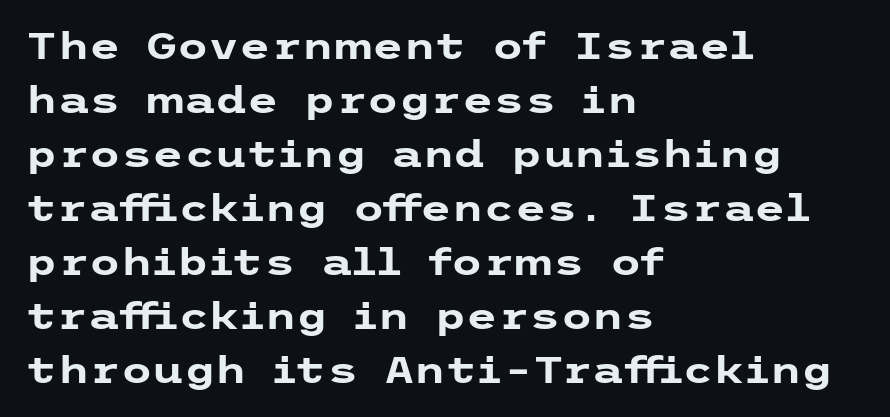
{"serif": "no", "italic": "no", "bold": "yes", "weight": "heavy", "width": "wide", "stroke_contrast": "low", "x_height": "medium", "underline": "no", "align": "left", "line_spacing": "normal", "line_spacing_ratio": 1.5, "letter_spacing": "normal", "letter_spacing_em": 0.0, "glyph_px": 36}
